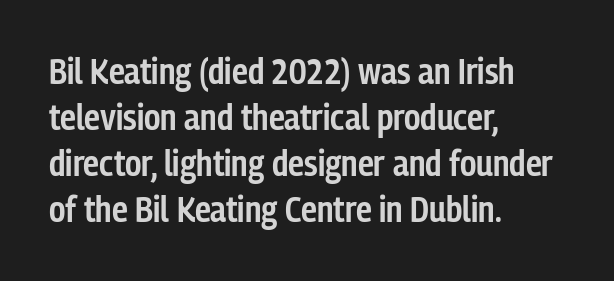
{"serif": "no", "italic": "no", "bold": "semi", "weight": "semibold", "width": "condensed", "stroke_contrast": "low", "x_height": "medium", "monospaced": "no", "underline": "no", "align": "left", "line_spacing": "normal", "line_spacing_ratio": 1.28, "letter_spacing": "normal", "letter_spacing_em": 0.0, "glyph_px": 36}
